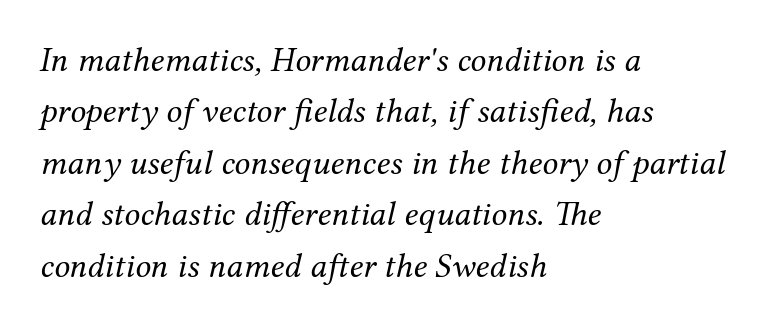
Proportional: the letters do not fall into vertical columns. These lines stack with their left ends in a neat column. The glyphs look as if they've been sheared to an angle. No word sits above an underline. The weight tops out at a normal text grade.
